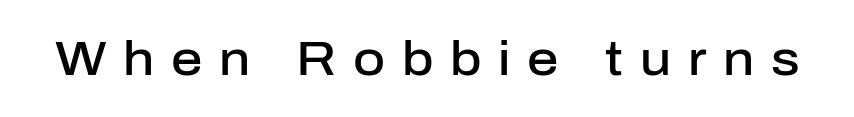
The image shows 49 px semibold sans-serif type, upright; set unusually wide letter spacing (+0.34 em), not underlined; low stroke contrast and a medium x-height.
